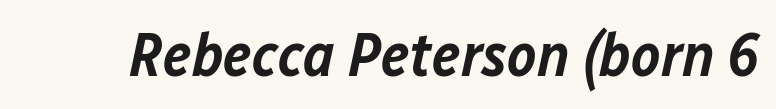
Underline: absent. Summary of weight: moderately heavy, a semibold. A typesetter would call this zero additional tracking. Looks like regular typesetting: each glyph gets only the width it needs. Yep, that's italic — everything's leaning.
